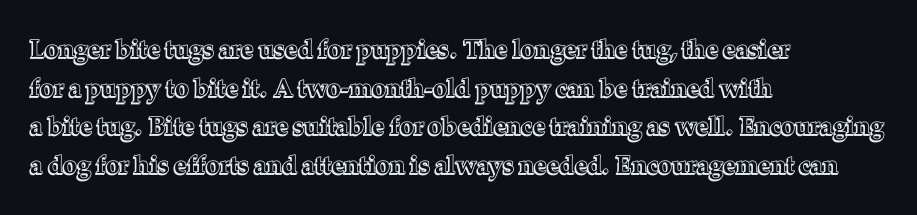
Q: Is the text italic (slanted)? A: No, it is upright.
Q: Is the text underlined? A: No.
Q: How is the paragraph aligned? A: Left-aligned.
Q: Is the spacing between letters normal or unusually wide? A: Normal.
Q: Is the spacing between lines tight, normal or loose? A: Normal.
